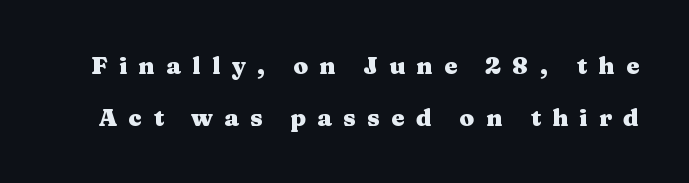
{"italic": "no", "bold": "yes", "underline": "no", "line_spacing": "loose", "line_spacing_ratio": 2.15, "letter_spacing": "wide", "letter_spacing_em": 0.47, "glyph_px": 24}
